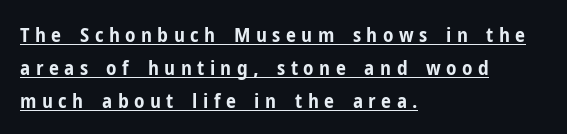
{"italic": "no", "bold": "yes", "underline": "yes", "align": "left", "line_spacing": "normal", "line_spacing_ratio": 1.65, "letter_spacing": "wide", "letter_spacing_em": 0.27, "glyph_px": 20}
